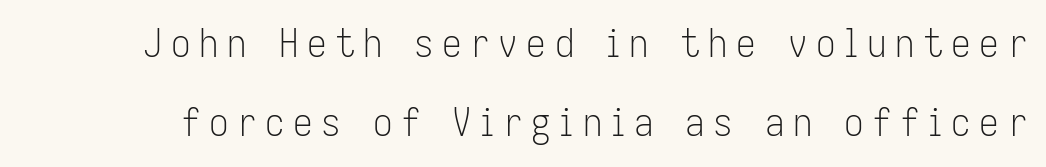
{"serif": "no", "italic": "no", "bold": "no", "weight": "light", "width": "condensed", "stroke_contrast": "low", "x_height": "medium", "monospaced": "no", "underline": "no", "line_spacing": "loose", "line_spacing_ratio": 2.02, "letter_spacing": "wide", "letter_spacing_em": 0.22, "glyph_px": 39}
